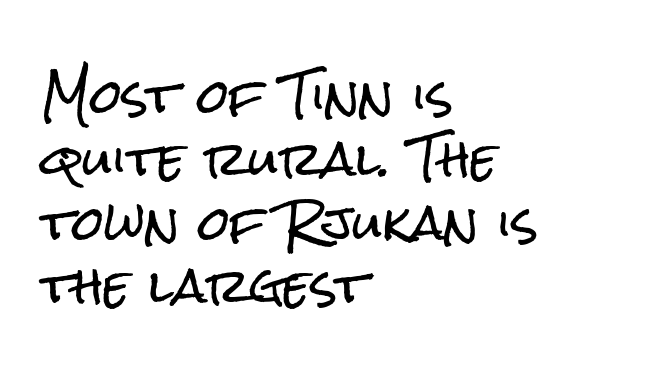
The image shows 46 px condensed sans-serif type, upright; set left-aligned, normal line spacing (1.38x), normal letter spacing, not underlined; low stroke contrast and a medium x-height.
